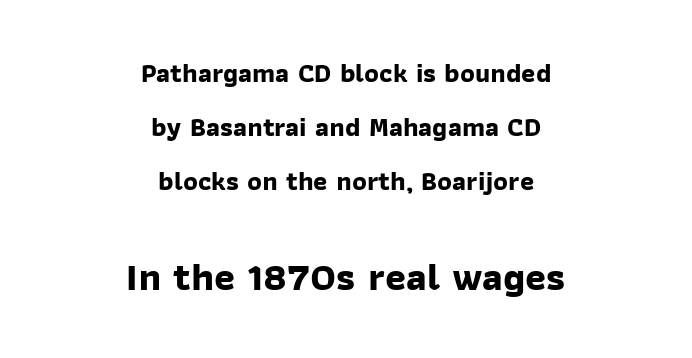
The image shows 40 px bold sans-serif type; set centered, loose line spacing (2.0x), normal letter spacing, not underlined; the second (bottom) block is 1.48x larger; low stroke contrast and a medium x-height.
